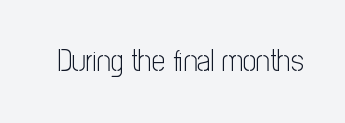
Think of a printed novel: that variable character pitch is what you see here. Italic: no, the glyphs are upright roman. The specimen omits any rule beneath the text block's lines. Compared with a typical body face, this is equally light or lighter still.
